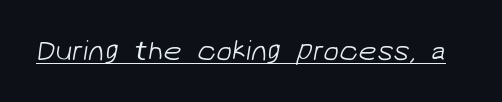
Q: Is the text bold? A: No.
Q: Is the typeface a serif or a sans-serif typeface? A: Sans-serif.
Q: Is the text underlined? A: Yes.
Q: Is the spacing between letters normal or unusually wide? A: Normal.
Q: Width (condensed, normal, or wide)? A: Normal.
Q: Stroke contrast? A: Low.
Q: x-height? A: Medium.
Q: Monospaced? A: No.
